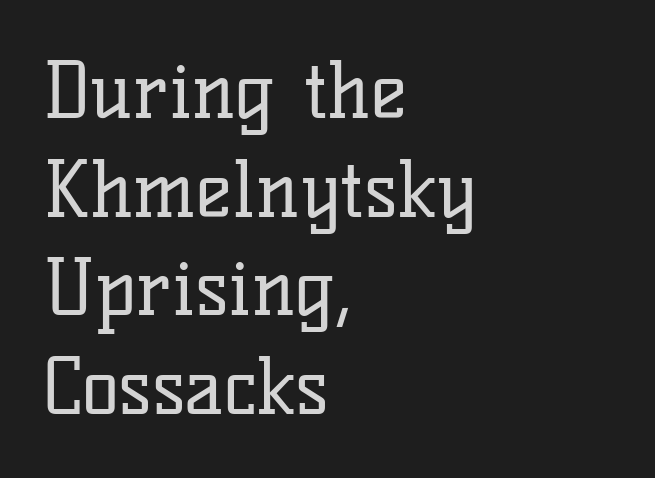
The image shows 77 px regular-weight serif type, upright; set left-aligned, normal line spacing (1.28x), normal letter spacing, not underlined; low stroke contrast and a medium x-height.
